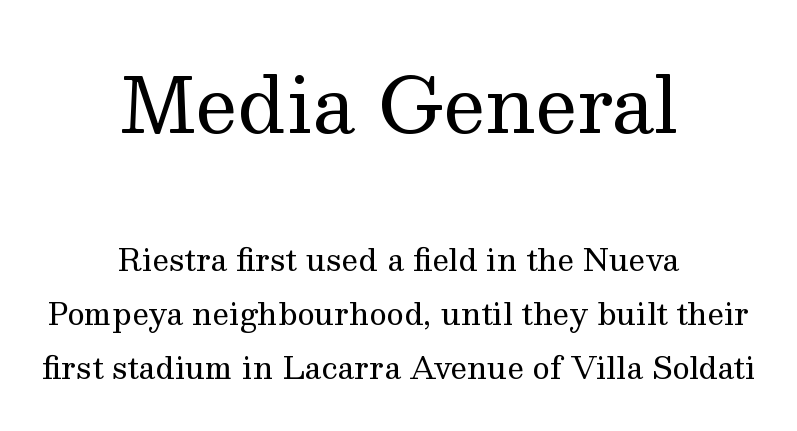
{"serif": "yes", "italic": "no", "bold": "no", "weight": "regular", "width": "normal", "stroke_contrast": "medium", "x_height": "medium", "monospaced": "no", "underline": "no", "align": "center", "line_spacing_ratio": 1.79, "letter_spacing": "normal", "letter_spacing_em": 0.0, "larger_block": "first", "size_ratio": 2.5, "glyph_px": 75}
